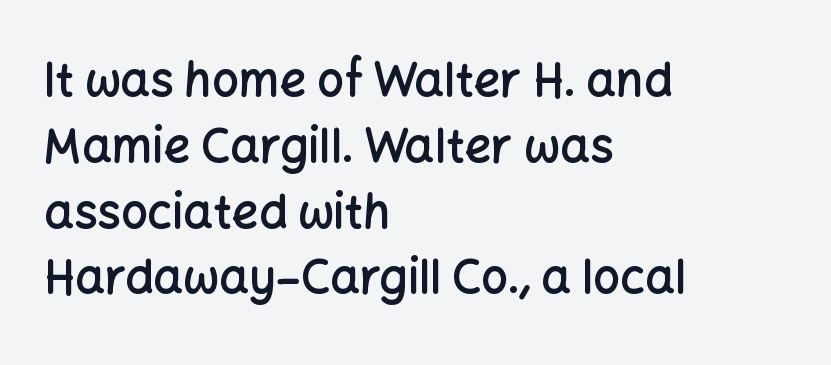
The image shows 47 px semibold sans-serif type, upright; set left-aligned, normal line spacing (1.4x), normal letter spacing, not underlined; low stroke contrast and a medium x-height.
